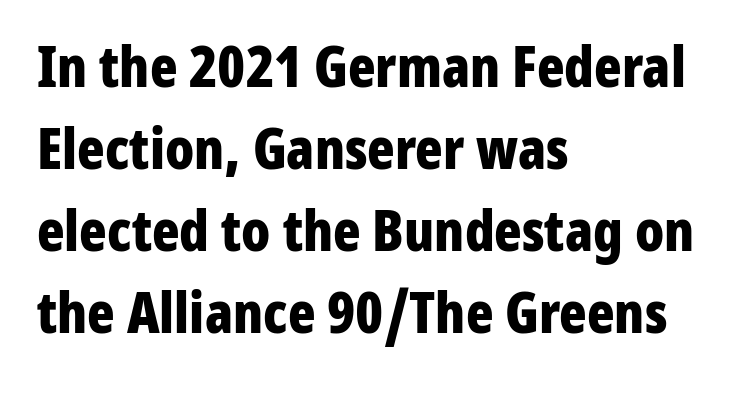
Q: Is the text bold? A: Yes.
Q: Is the text italic (slanted)? A: No, it is upright.
Q: Is the typeface a serif or a sans-serif typeface? A: Sans-serif.
Q: Is the text underlined? A: No.
Q: How is the paragraph aligned? A: Left-aligned.
Q: Is the spacing between letters normal or unusually wide? A: Normal.
Q: Is the spacing between lines tight, normal or loose? A: Normal.
Q: Width (condensed, normal, or wide)? A: Condensed.
Q: Stroke contrast? A: Low.
Q: x-height? A: Medium.
Q: Monospaced? A: No.
